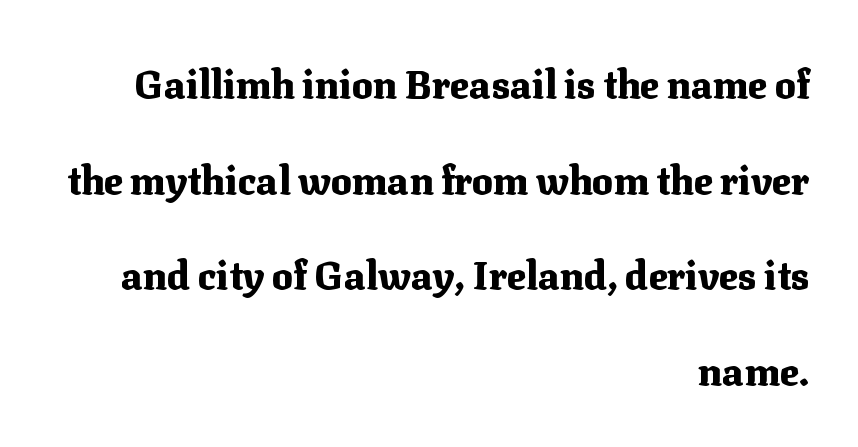
The image shows 39 px heavy serif type, upright; set right-aligned, loose line spacing (2.45x), normal letter spacing, not underlined; medium stroke contrast and a medium x-height.
